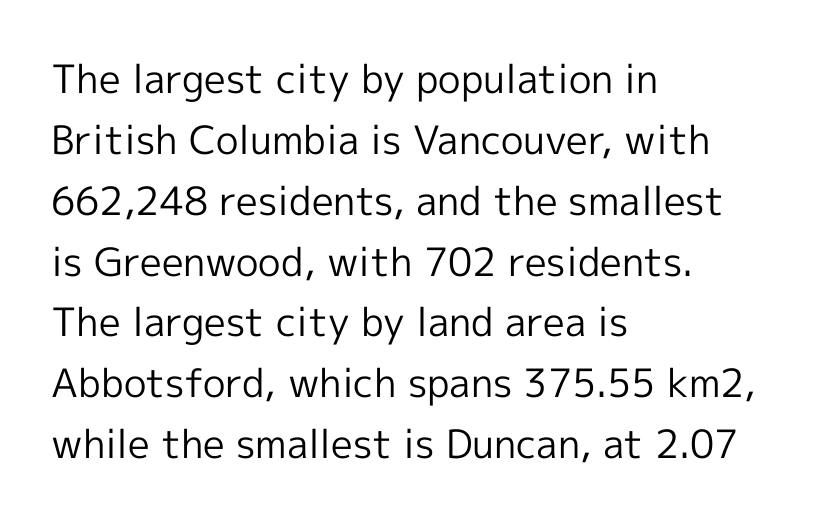
Q: Is the text bold? A: No.
Q: Is the text italic (slanted)? A: No, it is upright.
Q: Is the typeface a serif or a sans-serif typeface? A: Sans-serif.
Q: Is the text underlined? A: No.
Q: How is the paragraph aligned? A: Left-aligned.
Q: Is the spacing between letters normal or unusually wide? A: Normal.
Q: Is the spacing between lines tight, normal or loose? A: Normal.
Q: Width (condensed, normal, or wide)? A: Normal.
Q: x-height? A: Medium.
Q: Monospaced? A: No.
